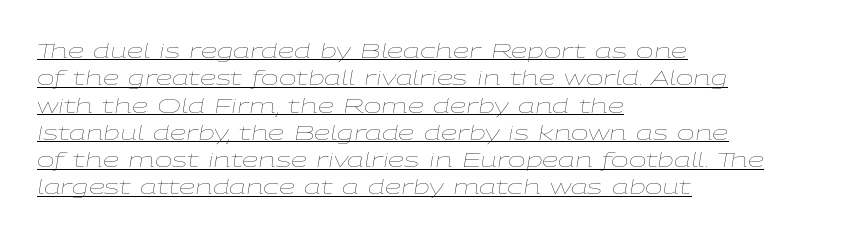
Q: Is the text bold? A: No.
Q: Is the text italic (slanted)? A: Yes, it leans right by about 9 degrees.
Q: Is the text underlined? A: Yes.
Q: How is the paragraph aligned? A: Left-aligned.
Q: Is the spacing between letters normal or unusually wide? A: Normal.
Q: Is the spacing between lines tight, normal or loose? A: Normal.
